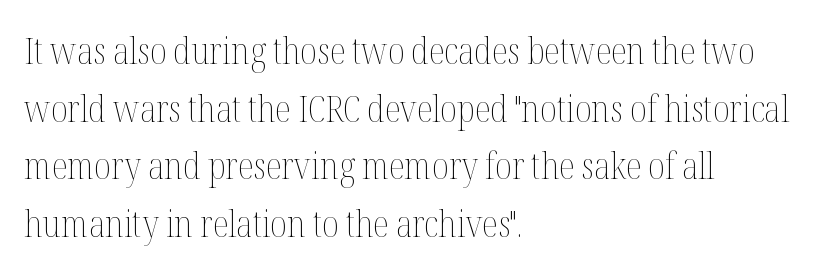
Q: Is the text bold? A: No.
Q: Is the text italic (slanted)? A: No, it is upright.
Q: Is the text underlined? A: No.
Q: How is the paragraph aligned? A: Left-aligned.
Q: Is the spacing between letters normal or unusually wide? A: Normal.
Q: Is the spacing between lines tight, normal or loose? A: Normal.
Q: Width (condensed, normal, or wide)? A: Condensed.
Q: Stroke contrast? A: Medium.
Q: x-height? A: Medium.
Q: Monospaced? A: No.
